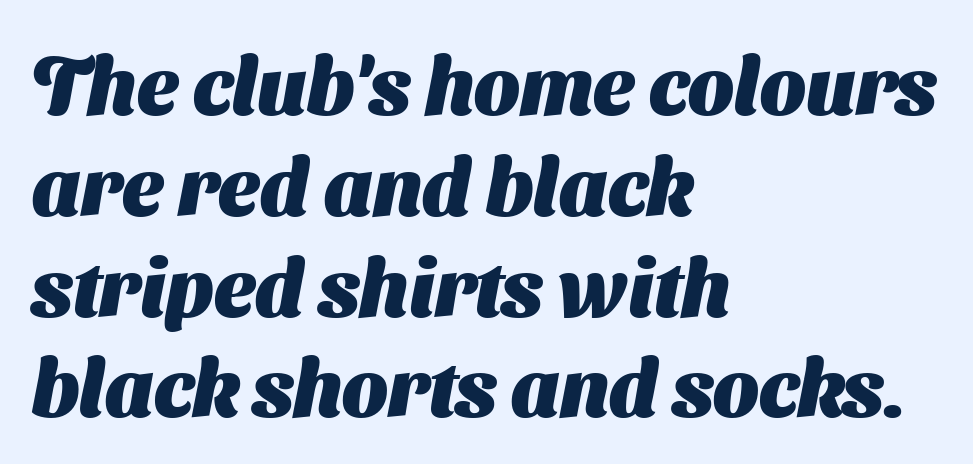
Nobody drew a line under any word here. What's the leading like? Ordinary, nothing unusual. Typeset ragged right — the left edge is the straight one. The letters advance in unequal steps, a hallmark of proportional type. The letters carry no serifs — their stems end cleanly without finishing strokes.
